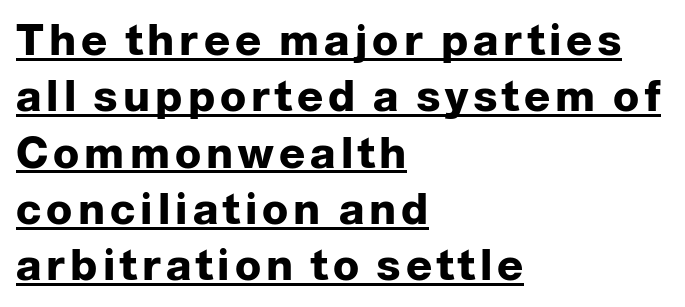
Vertical strokes here are truly vertical. Does the leading feel generous? No, just average. Is the type bold? Yes — the strokes are clearly thick and heavy. Nope, no serifs anywhere on these letters.
